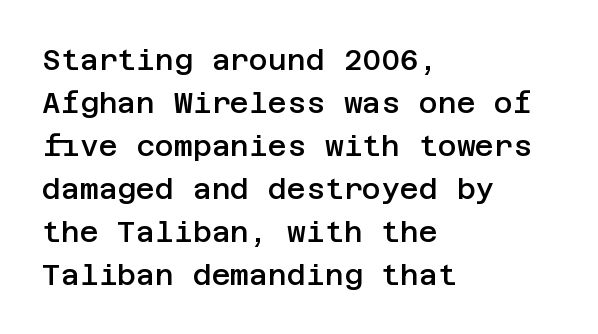
The image shows 29 px semibold sans-serif type, upright; set left-aligned, normal line spacing (1.48x), normal letter spacing, not underlined; low stroke contrast and a large x-height.
